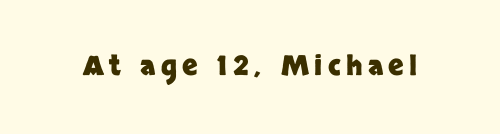
The image shows 27 px bold type, upright; set unusually wide letter spacing (+0.2 em), not underlined.
